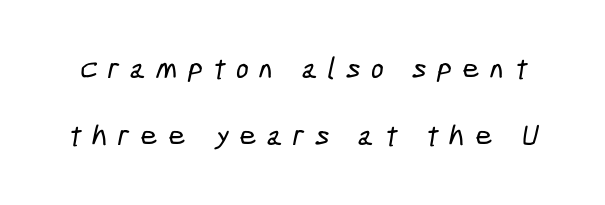
Quick note: underline off. Serifs: no, the terminals of the letterforms are clean. Letter spacing: wide. The space between consecutive lines is lavish.
